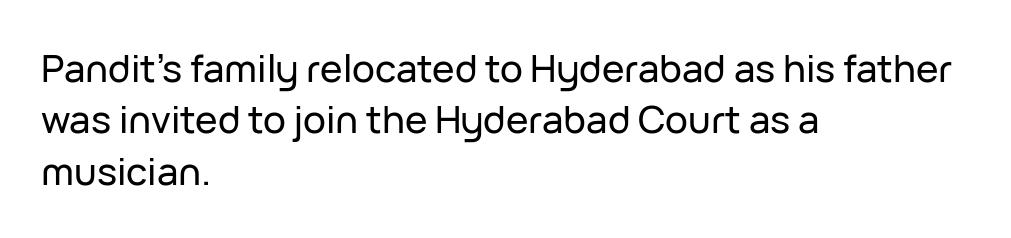
{"serif": "no", "italic": "no", "width": "normal", "stroke_contrast": "low", "x_height": "medium", "monospaced": "no", "underline": "no", "align": "left", "line_spacing": "normal", "line_spacing_ratio": 1.35, "letter_spacing": "normal", "letter_spacing_em": 0.0, "glyph_px": 38}
